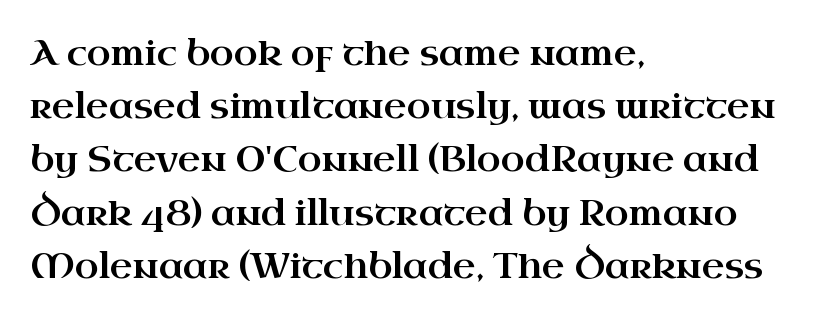
Q: Is the text italic (slanted)? A: No, it is upright.
Q: Is the typeface a serif or a sans-serif typeface? A: Serif.
Q: Is the text underlined? A: No.
Q: How is the paragraph aligned? A: Left-aligned.
Q: Is the spacing between letters normal or unusually wide? A: Normal.
Q: Is the spacing between lines tight, normal or loose? A: Normal.
Q: Width (condensed, normal, or wide)? A: Wide.
Q: Stroke contrast? A: High.
Q: x-height? A: Small.
Q: Monospaced? A: No.
